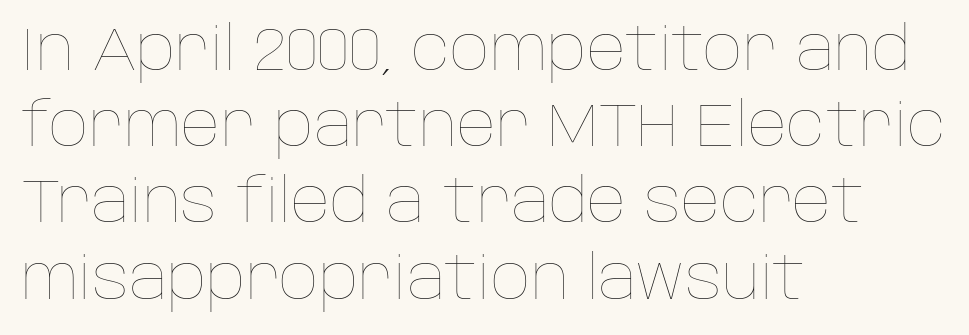
The image shows 61 px thin type, upright; set left-aligned, normal line spacing (1.25x), normal letter spacing, not underlined; low stroke contrast and a large x-height.
